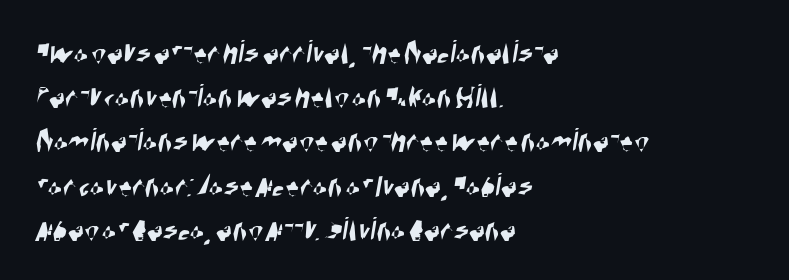
Examine the stroke ends and you'll find no serifs. Honestly, the letter spacing is just normal — you wouldn't notice it. Notice how descenders clear the ascenders below comfortably — that's standard leading. A classic flush-left, rag-right setting is used for this passage. Plain, unruled lines of type. Note the varied advance widths — an 'i' is clearly narrower than an 'm'.
